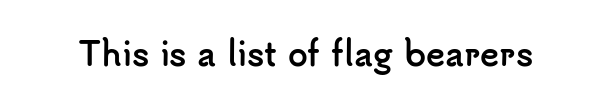
The image shows 32 px semibold sans-serif type, upright; set normal letter spacing, not underlined; low stroke contrast and a small x-height.
